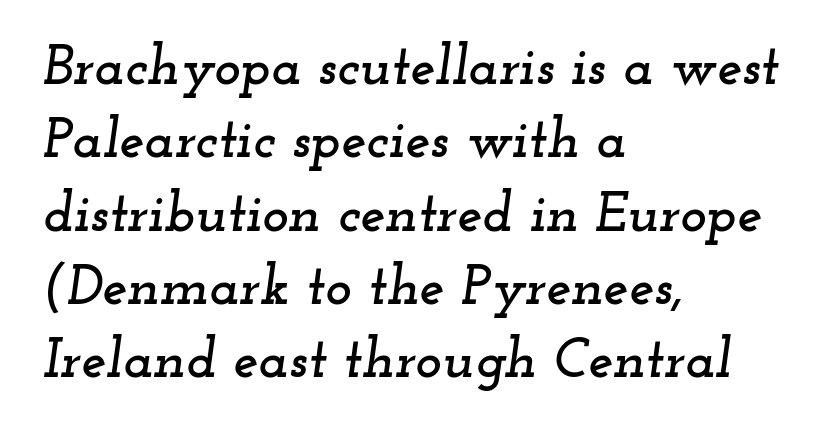
Vertically, the passage feels balanced, rows spaced as you'd expect. The font's italic variant was chosen for this text. Glyph-to-glyph distance matches everyday printed text. The rendering uses natural spacing where letterforms have individual widths. Visually the block forms a straight wall on the left and a jagged coastline on the right.
